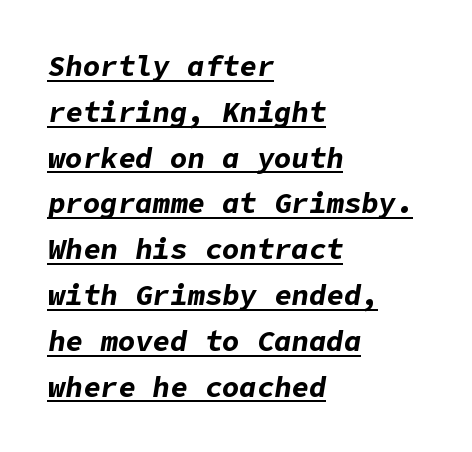
Q: Is the text bold? A: Yes.
Q: Is the text italic (slanted)? A: Yes, it leans right by about 9 degrees.
Q: Is the text underlined? A: Yes.
Q: How is the paragraph aligned? A: Left-aligned.
Q: Is the spacing between letters normal or unusually wide? A: Normal.
Q: Is the spacing between lines tight, normal or loose? A: Normal.
Q: Width (condensed, normal, or wide)? A: Normal.
Q: Stroke contrast? A: Low.
Q: x-height? A: Medium.
